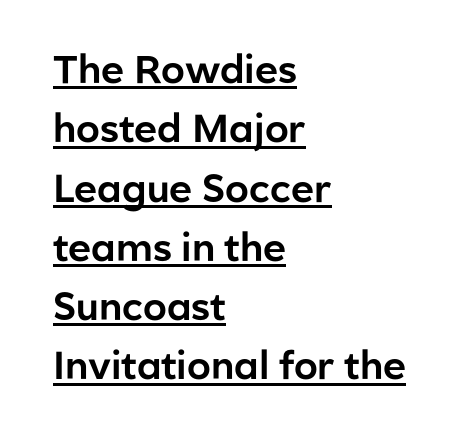
The image shows 39 px sans-serif type, upright; set left-aligned, normal line spacing (1.52x), normal letter spacing, underlined; low stroke contrast and a medium x-height.
